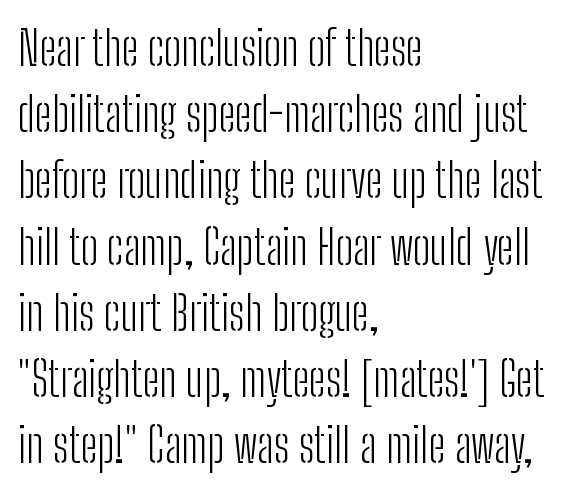
Q: Is the text bold? A: No.
Q: Is the text italic (slanted)? A: No, it is upright.
Q: Is the typeface a serif or a sans-serif typeface? A: Sans-serif.
Q: Is the text underlined? A: No.
Q: How is the paragraph aligned? A: Left-aligned.
Q: Is the spacing between letters normal or unusually wide? A: Normal.
Q: Is the spacing between lines tight, normal or loose? A: Normal.
Q: Width (condensed, normal, or wide)? A: Condensed.
Q: Stroke contrast? A: Low.
Q: x-height? A: Medium.
Q: Monospaced? A: No.
